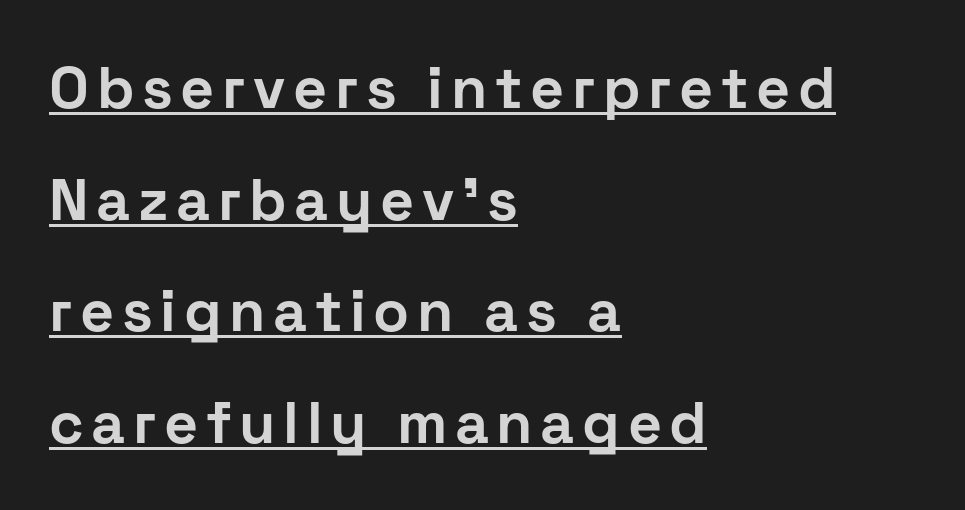
Q: Is the text bold? A: Yes.
Q: Is the text italic (slanted)? A: No, it is upright.
Q: Is the typeface a serif or a sans-serif typeface? A: Sans-serif.
Q: Is the text underlined? A: Yes.
Q: How is the paragraph aligned? A: Left-aligned.
Q: Width (condensed, normal, or wide)? A: Normal.
Q: Stroke contrast? A: Low.
Q: x-height? A: Medium.
Q: Monospaced? A: No.
